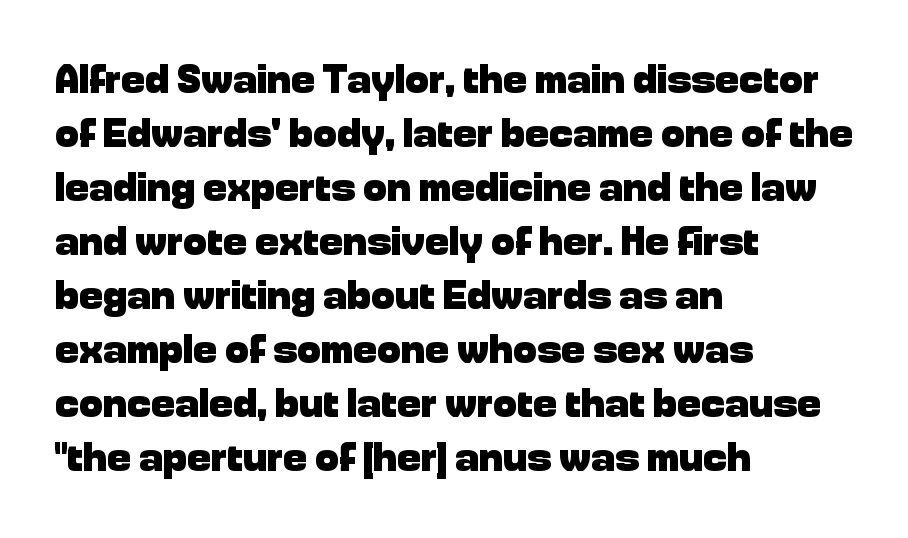
Q: Is the text bold? A: Yes.
Q: Is the text italic (slanted)? A: No, it is upright.
Q: Is the typeface a serif or a sans-serif typeface? A: Sans-serif.
Q: Is the text underlined? A: No.
Q: How is the paragraph aligned? A: Left-aligned.
Q: Is the spacing between letters normal or unusually wide? A: Normal.
Q: Is the spacing between lines tight, normal or loose? A: Normal.
Q: Width (condensed, normal, or wide)? A: Normal.
Q: Stroke contrast? A: Low.
Q: x-height? A: Medium.
Q: Monospaced? A: No.
